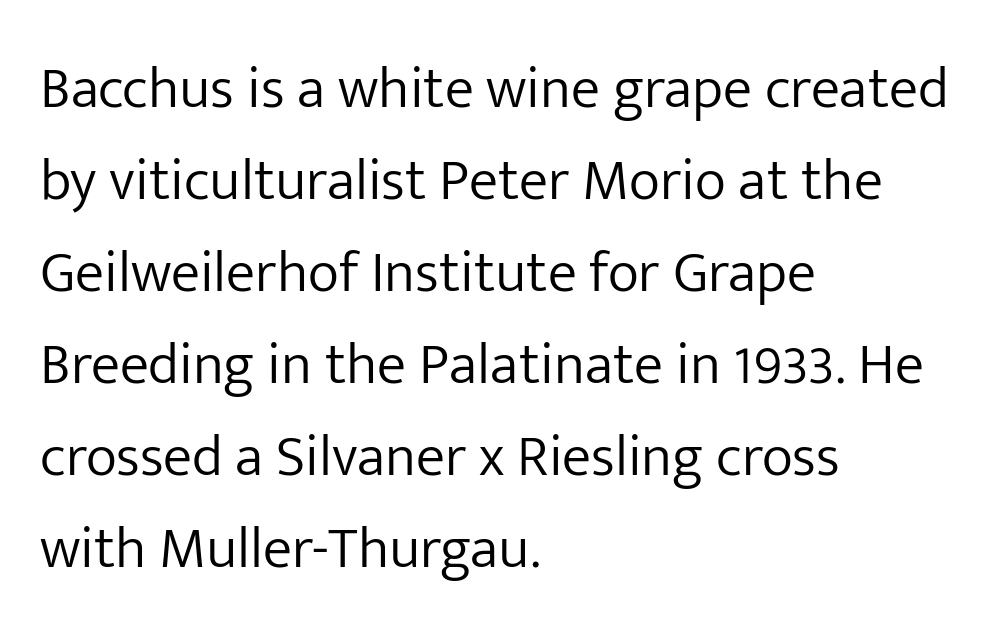
Q: Is the text bold? A: No.
Q: Is the text italic (slanted)? A: No, it is upright.
Q: Is the typeface a serif or a sans-serif typeface? A: Sans-serif.
Q: Is the text underlined? A: No.
Q: How is the paragraph aligned? A: Left-aligned.
Q: Is the spacing between letters normal or unusually wide? A: Normal.
Q: Is the spacing between lines tight, normal or loose? A: Normal.
Q: Width (condensed, normal, or wide)? A: Normal.
Q: Stroke contrast? A: Low.
Q: x-height? A: Medium.
Q: Monospaced? A: No.
